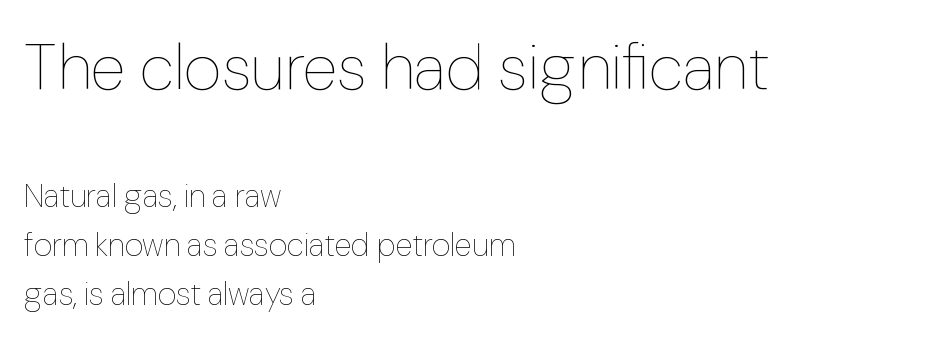
Visually, the top section dominates because its glyphs are scaled up. Vertically, the passage feels balanced, rows spaced as you'd expect. Weight: regular or lighter. Looks like regular typesetting: each glyph gets only the width it needs. All the whitespace from short lines collects on the right.
